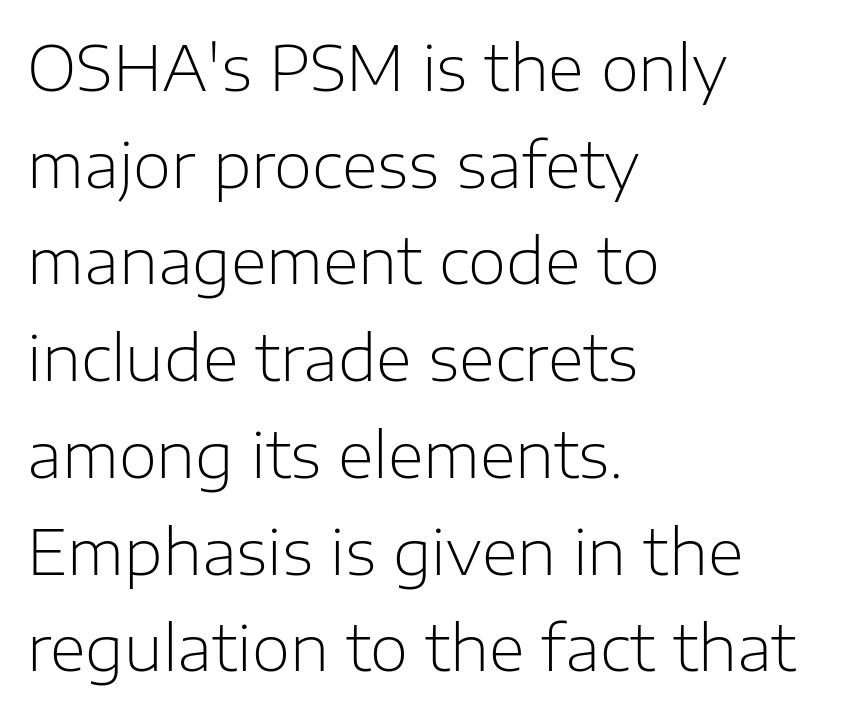
The text block is weighted toward the left margin, trailing off unevenly rightward. A quiet, ordinary-to-light weight characterises the typeface. The designer left line spacing at the default. Inter-character spacing is left at the font's built-in metrics. Vertical strokes here are truly vertical. A clean baseline with only descenders dipping below it.
